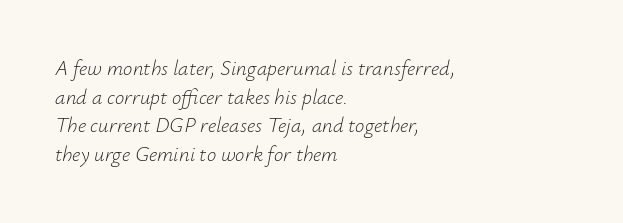
The image shows 21 px text type, italic (leaning right); set left-aligned, normal line spacing (1.36x), normal letter spacing, not underlined.
